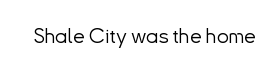
The image shows 21 px text type, upright; set normal letter spacing, not underlined.
